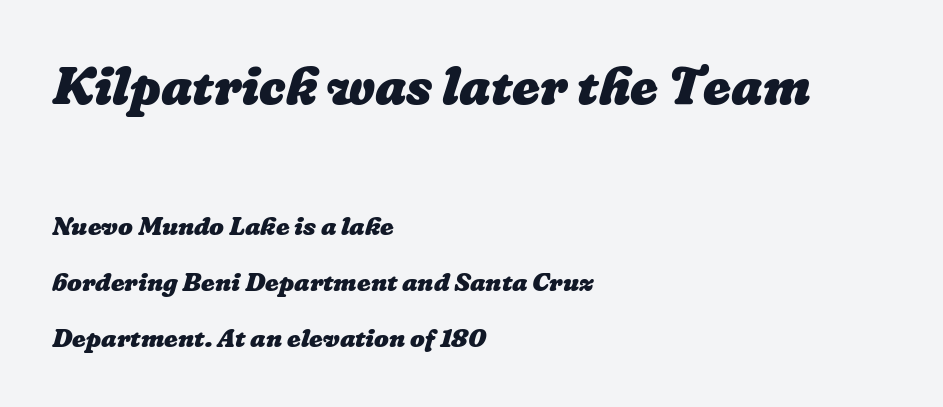
The image shows 53 px heavy type; set left-aligned, loose line spacing (2.16x), normal letter spacing, not underlined; the first (top) block is 2.04x larger; low stroke contrast and a medium x-height.
